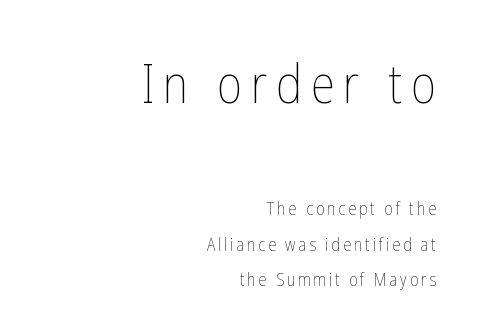
Q: Is the text bold? A: No.
Q: Is the text italic (slanted)? A: No, it is upright.
Q: Is the text underlined? A: No.
Q: How is the paragraph aligned? A: Right-aligned.
Q: Is the spacing between lines tight, normal or loose? A: Loose.
Q: Which block of text is set in a larger size, the first (top) or the second (bottom)? A: The first (top) one.
Q: Width (condensed, normal, or wide)? A: Condensed.
Q: Stroke contrast? A: Low.
Q: x-height? A: Medium.
Q: Monospaced? A: No.
